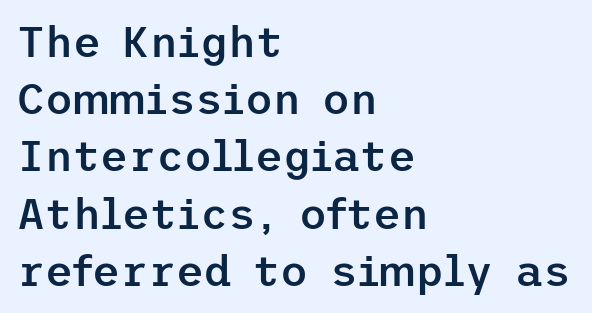
A typesetter would mark this as roman, not italic. Every letter is mildly thick-stroked: semibold rather than bold. The face used here is rendered with its standard letterfit. These lines sit exactly where default settings would place them. Compared with a centered layout, this one pins lines to the left instead.
